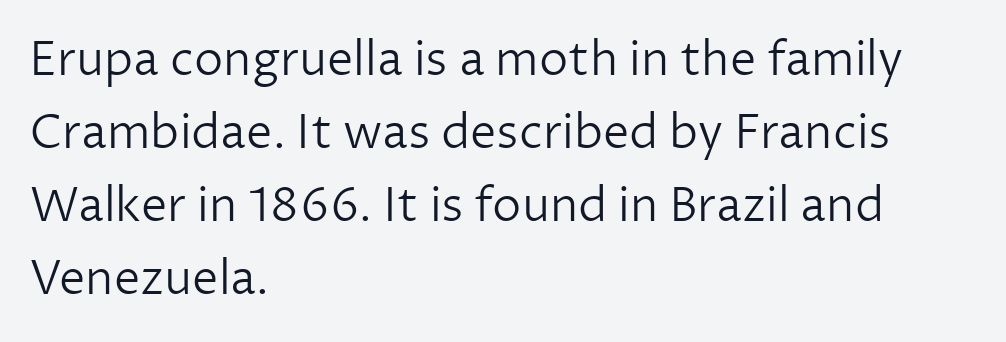
The strokes carry an ordinary text weight at most. Characters remain perfectly vertical along every line. Inter-character spacing is left at the font's built-in metrics. The typesetter chose a ragged-right arrangement here. The rendering shows plain stroke endings on the letterforms — a sans-serif design.
